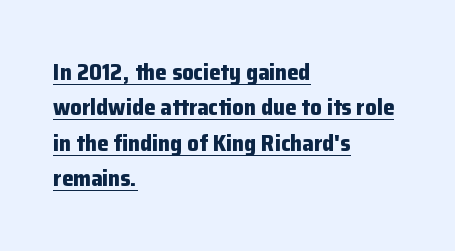
Tall strokes in this sample are plumb rather than angled. A classic flush-left, rag-right setting is used for this passage. Descenders here cross a horizontal rule under the line. The gaps between neighbouring characters are ordinary and unremarkable.
